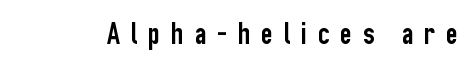
Note the varied advance widths — an 'i' is clearly narrower than an 'm'. Quick note: underline off. Rendered with straight, roman letterforms. This sample uses a sans-serif face. Look at the tracking — it's clearly loosened, letters drifting apart.
